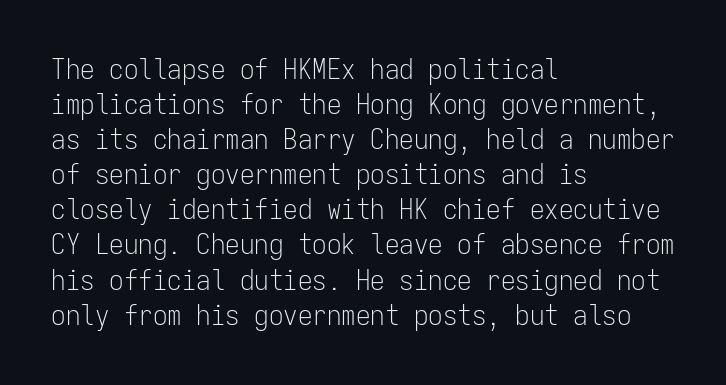
Q: Is the text bold? A: No.
Q: Is the text italic (slanted)? A: No, it is upright.
Q: Is the typeface a serif or a sans-serif typeface? A: Sans-serif.
Q: Is the text underlined? A: No.
Q: How is the paragraph aligned? A: Left-aligned.
Q: Is the spacing between letters normal or unusually wide? A: Normal.
Q: Width (condensed, normal, or wide)? A: Condensed.
Q: Stroke contrast? A: Low.
Q: x-height? A: Medium.
Q: Monospaced? A: Yes.
